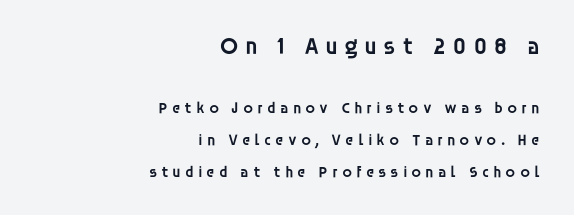
{"italic": "no", "bold": "semi", "underline": "no", "align": "right", "line_spacing": "loose", "line_spacing_ratio": 1.97, "letter_spacing": "wide", "letter_spacing_em": 0.24, "larger_block": "first", "size_ratio": 1.5, "glyph_px": 24}
